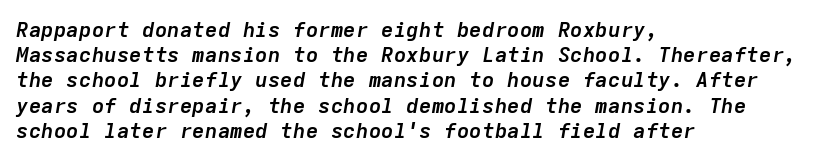
{"italic": "yes", "lean": "right", "slant_degrees": 9, "bold": "yes", "underline": "no", "align": "left", "line_spacing_ratio": 1.2, "letter_spacing": "normal", "letter_spacing_em": 0.0, "glyph_px": 21}
